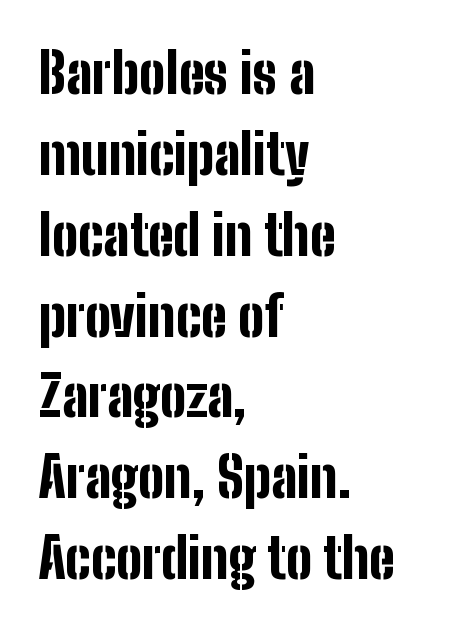
Q: Is the text bold? A: Yes.
Q: Is the text italic (slanted)? A: No, it is upright.
Q: Is the typeface a serif or a sans-serif typeface? A: Sans-serif.
Q: Is the text underlined? A: No.
Q: How is the paragraph aligned? A: Left-aligned.
Q: Is the spacing between letters normal or unusually wide? A: Normal.
Q: Is the spacing between lines tight, normal or loose? A: Normal.
Q: Width (condensed, normal, or wide)? A: Condensed.
Q: Stroke contrast? A: Low.
Q: x-height? A: Medium.
Q: Monospaced? A: No.
